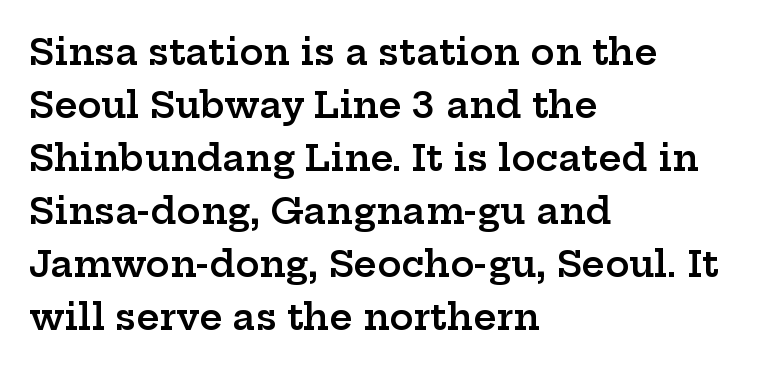
Q: Is the text bold? A: Semi-bold.
Q: Is the text italic (slanted)? A: No, it is upright.
Q: Is the typeface a serif or a sans-serif typeface? A: Serif.
Q: Is the text underlined? A: No.
Q: How is the paragraph aligned? A: Left-aligned.
Q: Is the spacing between letters normal or unusually wide? A: Normal.
Q: Is the spacing between lines tight, normal or loose? A: Normal.
Q: Width (condensed, normal, or wide)? A: Wide.
Q: Stroke contrast? A: Low.
Q: x-height? A: Medium.
Q: Monospaced? A: No.
